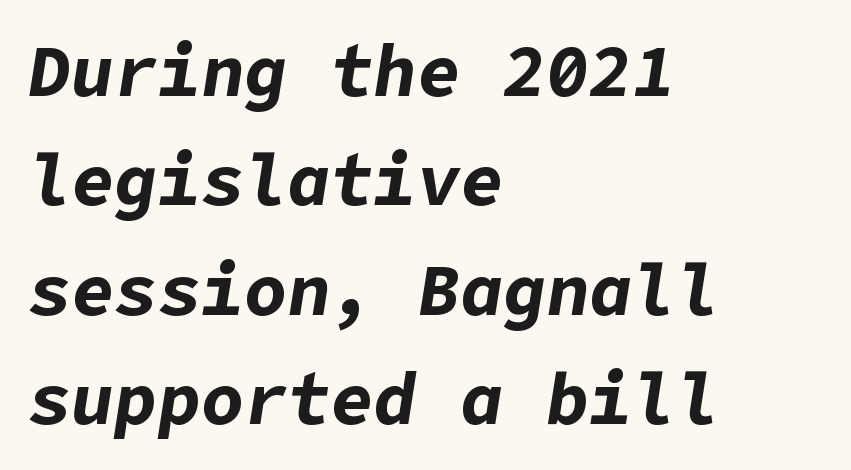
Q: Is the text bold? A: Yes.
Q: Is the text italic (slanted)? A: Yes, it leans right by about 9 degrees.
Q: Is the text underlined? A: No.
Q: How is the paragraph aligned? A: Left-aligned.
Q: Is the spacing between letters normal or unusually wide? A: Normal.
Q: Is the spacing between lines tight, normal or loose? A: Normal.
Q: Width (condensed, normal, or wide)? A: Normal.
Q: Stroke contrast? A: Low.
Q: x-height? A: Medium.
